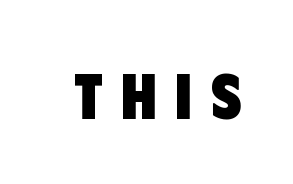
{"serif": "no", "bold": "yes", "weight": "heavy", "width": "condensed", "stroke_contrast": "low", "x_height": "large", "monospaced": "no", "underline": "no", "letter_spacing": "wide", "letter_spacing_em": 0.28, "glyph_px": 65}
